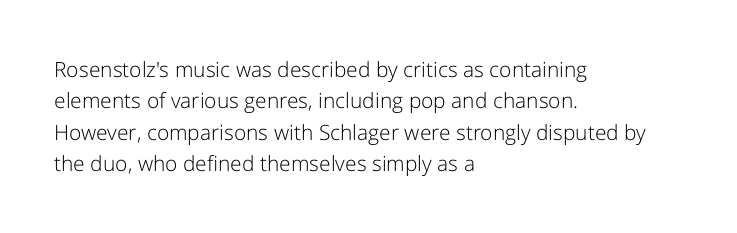
Each row of text sits above clean, open space. Italic? Not at all — the glyphs are vertical. Typeset ragged right — the left edge is the straight one. Each word holds together tightly as a unit, with standard inter-letter gaps. Interline gaps are of average width in this sample.
